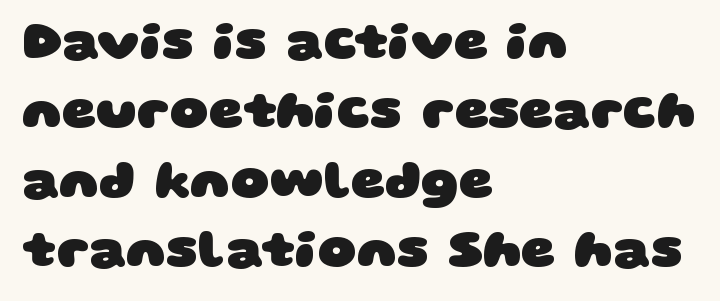
Q: Is the text bold? A: Yes.
Q: Is the typeface a serif or a sans-serif typeface? A: Sans-serif.
Q: Is the text underlined? A: No.
Q: How is the paragraph aligned? A: Left-aligned.
Q: Is the spacing between letters normal or unusually wide? A: Normal.
Q: Is the spacing between lines tight, normal or loose? A: Normal.
Q: Width (condensed, normal, or wide)? A: Wide.
Q: Stroke contrast? A: Low.
Q: x-height? A: Large.
Q: Monospaced? A: No.
